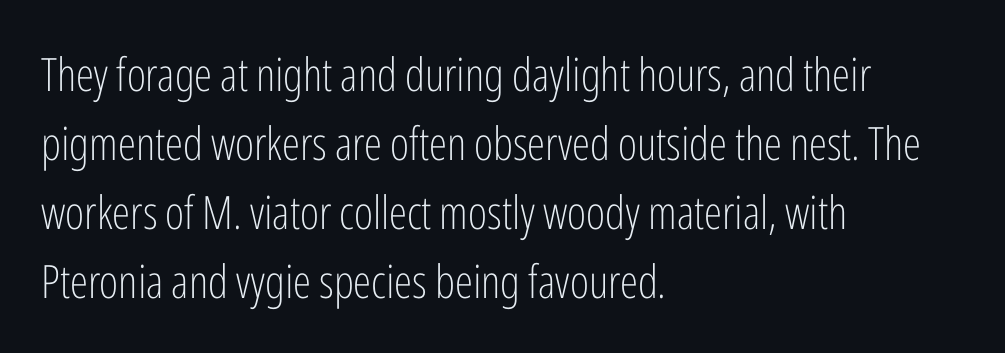
{"serif": "no", "italic": "no", "bold": "no", "weight": "light", "width": "condensed", "stroke_contrast": "low", "x_height": "medium", "monospaced": "no", "underline": "no", "align": "left", "line_spacing": "normal", "line_spacing_ratio": 1.5, "letter_spacing": "normal", "letter_spacing_em": 0.0, "glyph_px": 46}
